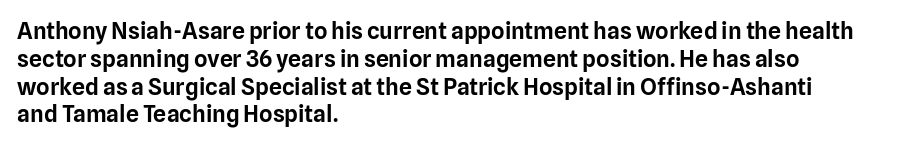
The image shows 23 px text type, upright; set left-aligned, line spacing 1.21x, normal letter spacing, not underlined.
